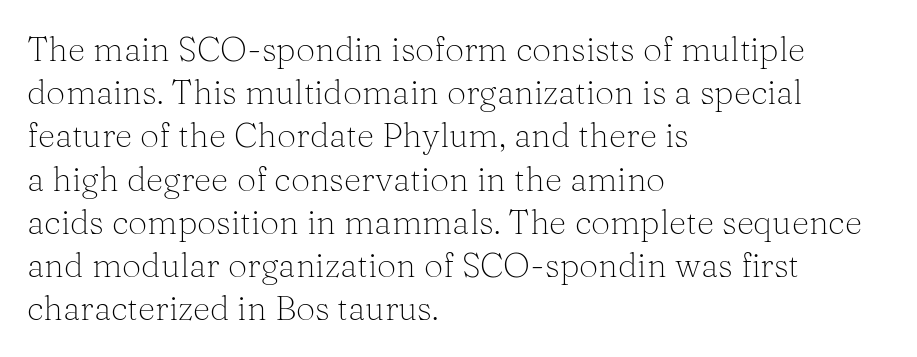
The image shows 34 px light serif type, upright; set left-aligned, normal line spacing (1.27x), normal letter spacing, not underlined; medium stroke contrast and a medium x-height.
